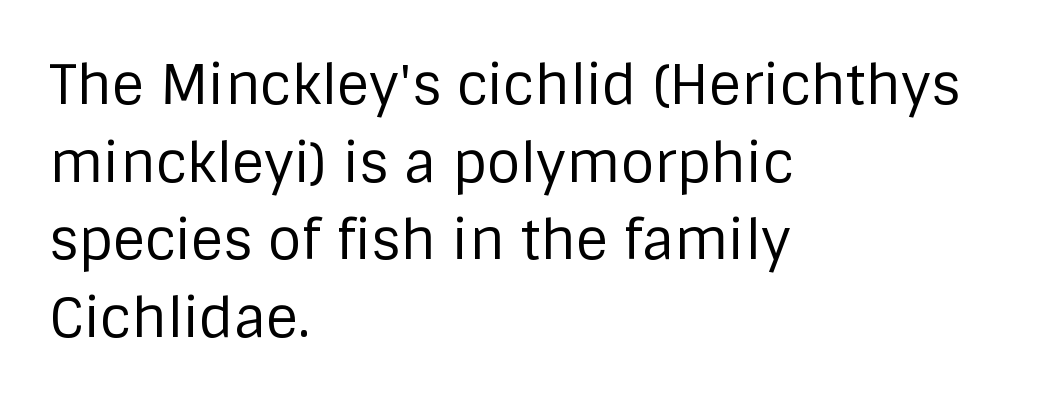
{"serif": "no", "italic": "no", "bold": "no", "weight": "regular", "width": "normal", "stroke_contrast": "low", "x_height": "large", "monospaced": "no", "underline": "no", "align": "left", "line_spacing": "normal", "line_spacing_ratio": 1.41, "letter_spacing": "normal", "letter_spacing_em": 0.0, "glyph_px": 55}
